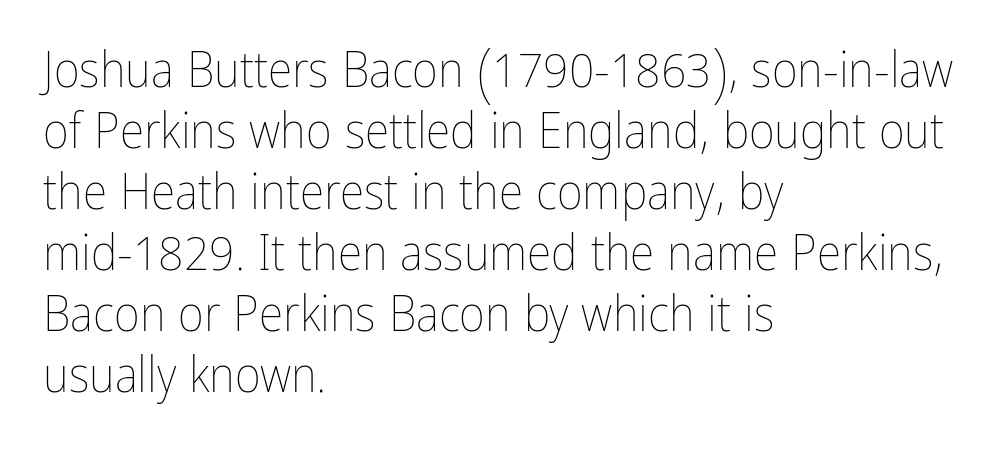
Q: Is the text bold? A: No.
Q: Is the text italic (slanted)? A: No, it is upright.
Q: Is the text underlined? A: No.
Q: How is the paragraph aligned? A: Left-aligned.
Q: Is the spacing between letters normal or unusually wide? A: Normal.
Q: Width (condensed, normal, or wide)? A: Condensed.
Q: Stroke contrast? A: Low.
Q: x-height? A: Medium.
Q: Monospaced? A: No.
